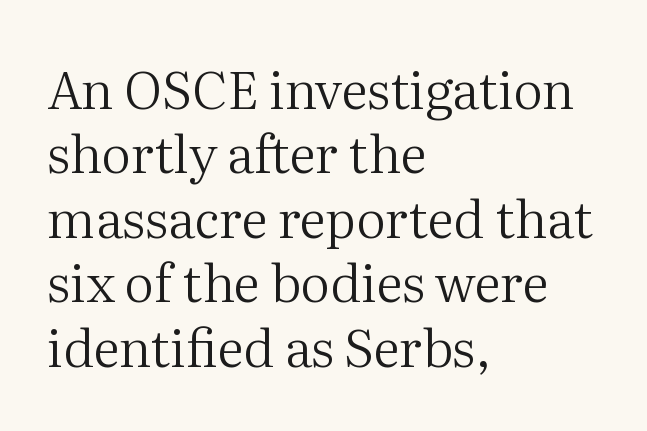
{"serif": "yes", "italic": "no", "bold": "no", "weight": "regular", "width": "normal", "stroke_contrast": "medium", "x_height": "medium", "monospaced": "no", "underline": "no", "align": "left", "line_spacing_ratio": 1.24, "letter_spacing": "normal", "letter_spacing_em": 0.0, "glyph_px": 52}
